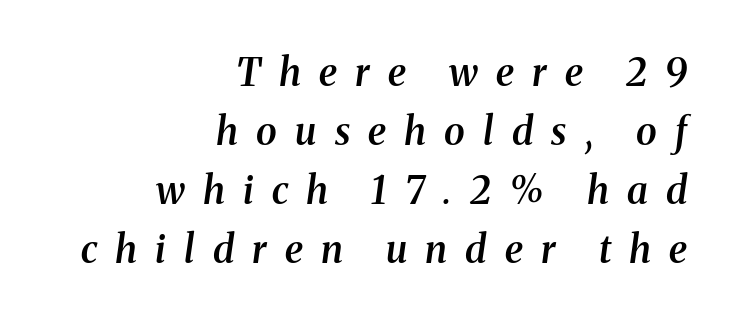
{"serif": "yes", "italic": "yes", "lean": "right", "slant_degrees": 8, "bold": "semi", "weight": "semibold", "width": "normal", "stroke_contrast": "medium", "x_height": "medium", "monospaced": "no", "underline": "no", "align": "right", "line_spacing": "normal", "line_spacing_ratio": 1.55, "letter_spacing": "wide", "letter_spacing_em": 0.48, "glyph_px": 38}
